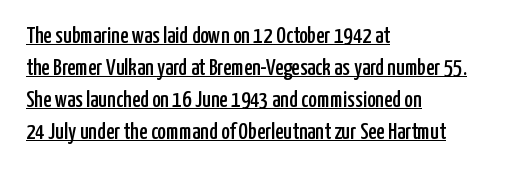
Summary of vertical rhythm: regular, with standard interline spacing. Compared with typical body copy, the letter spacing here is the same. Rendered with straight, roman letterforms. The rag falls on the right side of this text block.
